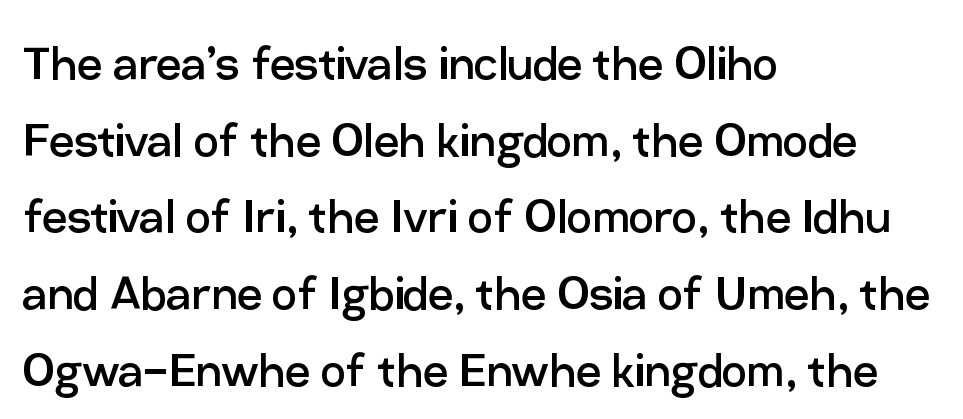
{"serif": "no", "italic": "no", "bold": "no", "weight": "regular", "width": "normal", "stroke_contrast": "low", "x_height": "medium", "monospaced": "no", "underline": "no", "align": "left", "line_spacing": "normal", "line_spacing_ratio": 1.37, "letter_spacing": "normal", "letter_spacing_em": 0.0, "glyph_px": 56}
